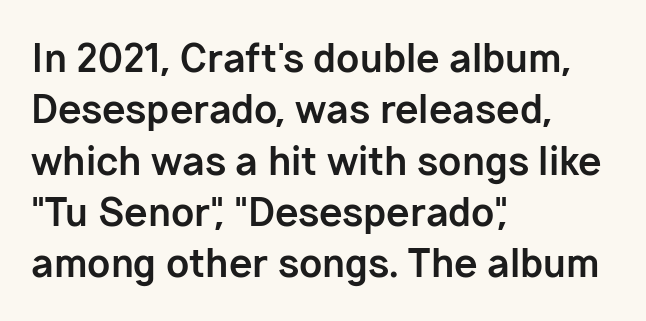
{"serif": "no", "italic": "no", "bold": "yes", "weight": "bold", "width": "normal", "stroke_contrast": "low", "x_height": "medium", "monospaced": "no", "underline": "no", "align": "left", "line_spacing": "normal", "line_spacing_ratio": 1.35, "letter_spacing": "normal", "letter_spacing_em": 0.0, "glyph_px": 38}
